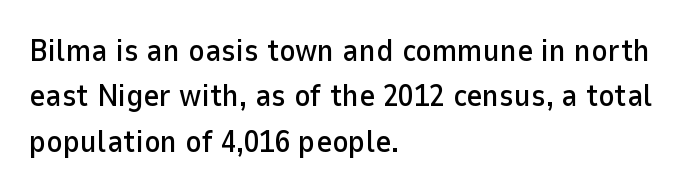
Q: Is the text italic (slanted)? A: No, it is upright.
Q: Is the typeface a serif or a sans-serif typeface? A: Sans-serif.
Q: Is the text underlined? A: No.
Q: How is the paragraph aligned? A: Left-aligned.
Q: Is the spacing between letters normal or unusually wide? A: Normal.
Q: Is the spacing between lines tight, normal or loose? A: Normal.
Q: Width (condensed, normal, or wide)? A: Normal.
Q: Stroke contrast? A: Low.
Q: x-height? A: Medium.
Q: Monospaced? A: No.
